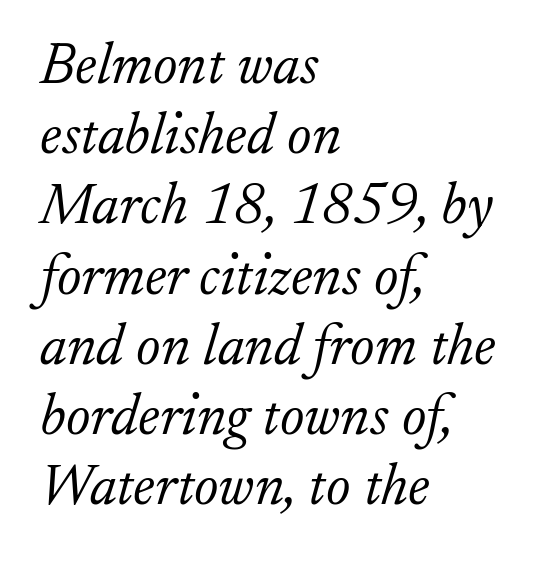
The image shows 58 px light serif type, italic (leaning right); set left-aligned, line spacing 1.21x, normal letter spacing, not underlined; low stroke contrast and a small x-height.
